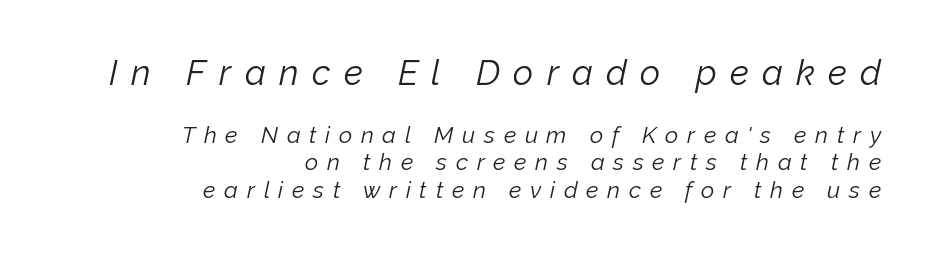
Q: Is the text bold? A: No.
Q: Is the text italic (slanted)? A: Yes, it leans right by about 12 degrees.
Q: Is the text underlined? A: No.
Q: How is the paragraph aligned? A: Right-aligned.
Q: Is the spacing between letters normal or unusually wide? A: Unusually wide.
Q: Which block of text is set in a larger size, the first (top) or the second (bottom)? A: The first (top) one.
Q: Width (condensed, normal, or wide)? A: Normal.
Q: Stroke contrast? A: Low.
Q: x-height? A: Medium.
Q: Monospaced? A: No.
